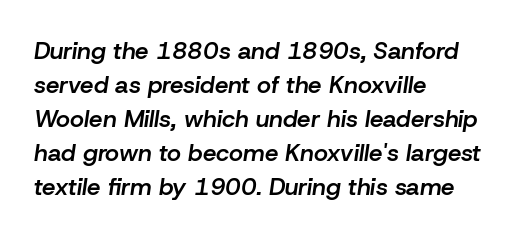
In terms of leading, this rendering sits right in the middle. Compared with ordinary roman type, these characters are visibly tilted. Look at the stroke-to-counter ratio: somewhat heavy, a semibold. The text block is weighted toward the left margin, trailing off unevenly rightward.
